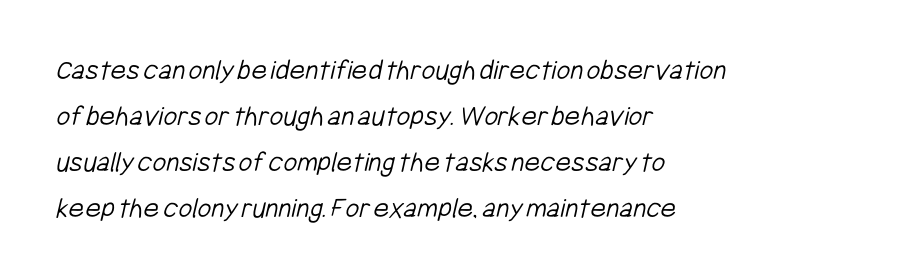
Do the characters align in a grid? No, the font is proportional. Which margin do the lines hug? The left one — the right edge is uneven. Bold? No — there's no thickening of the strokes. In terms of letterspacing, this is plain default setting.
